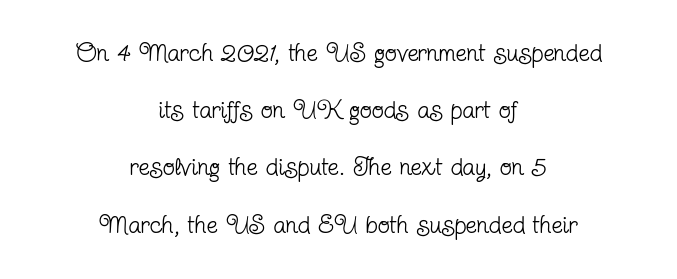
Q: Is the text bold? A: No.
Q: Is the text italic (slanted)? A: No, it is upright.
Q: Is the text underlined? A: No.
Q: How is the paragraph aligned? A: Centered.
Q: Is the spacing between letters normal or unusually wide? A: Normal.
Q: Is the spacing between lines tight, normal or loose? A: Loose.
